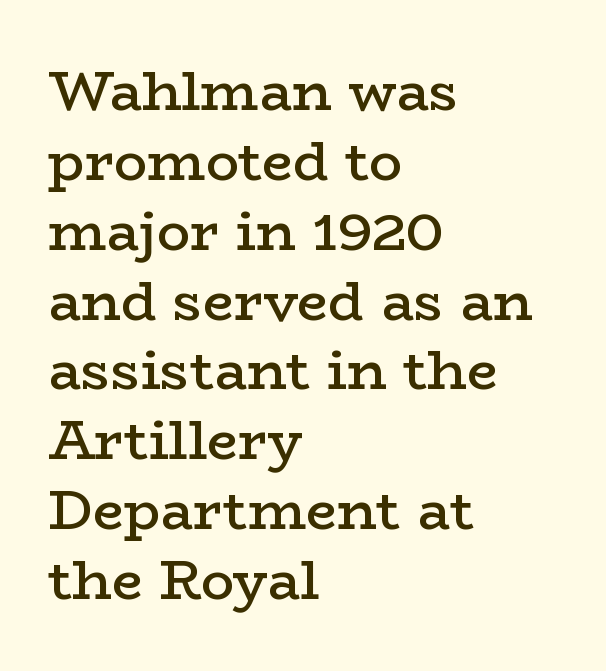
Q: Is the text bold? A: Semi-bold.
Q: Is the text italic (slanted)? A: No, it is upright.
Q: Is the typeface a serif or a sans-serif typeface? A: Serif.
Q: Is the text underlined? A: No.
Q: How is the paragraph aligned? A: Left-aligned.
Q: Is the spacing between letters normal or unusually wide? A: Normal.
Q: Is the spacing between lines tight, normal or loose? A: Normal.
Q: Width (condensed, normal, or wide)? A: Wide.
Q: Stroke contrast? A: Low.
Q: x-height? A: Medium.
Q: Monospaced? A: No.
